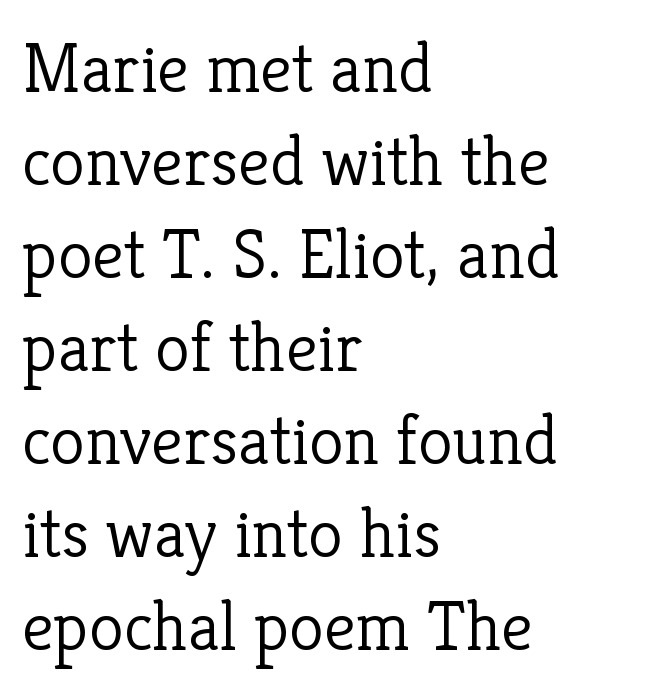
The image shows 71 px light serif type, upright; set left-aligned, normal line spacing (1.31x), normal letter spacing, not underlined; low stroke contrast and a medium x-height.
